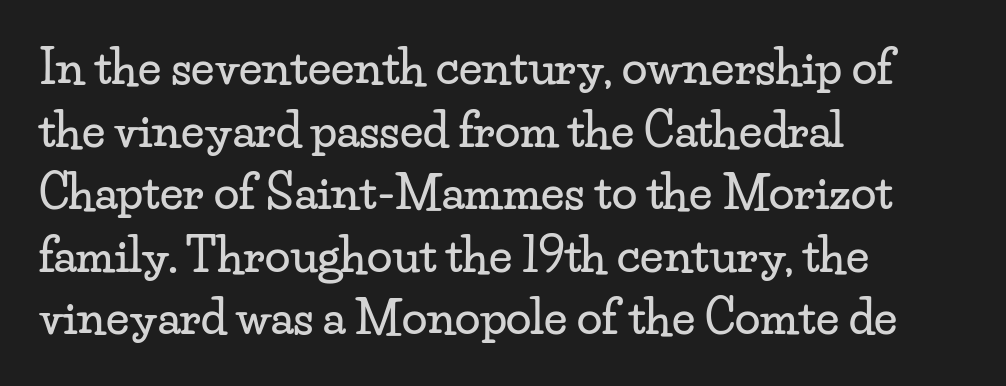
The image shows 46 px wide serif type, upright; set left-aligned, normal line spacing (1.36x), normal letter spacing, not underlined; low stroke contrast and a small x-height.
